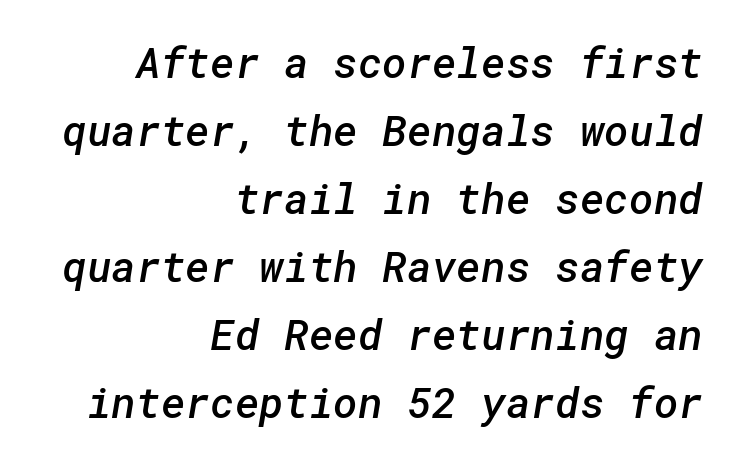
Q: Is the text bold? A: Semi-bold.
Q: Is the typeface a serif or a sans-serif typeface? A: Sans-serif.
Q: Is the text underlined? A: No.
Q: How is the paragraph aligned? A: Right-aligned.
Q: Is the spacing between letters normal or unusually wide? A: Normal.
Q: Is the spacing between lines tight, normal or loose? A: Normal.
Q: Width (condensed, normal, or wide)? A: Normal.
Q: Stroke contrast? A: Low.
Q: x-height? A: Medium.
